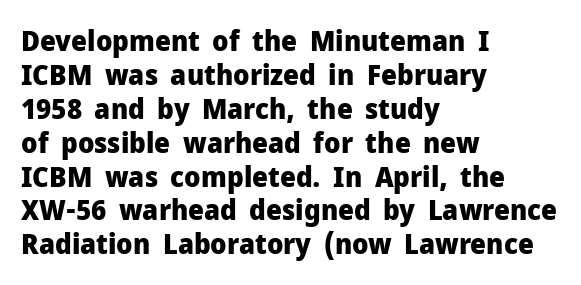
The passage shown is typed in a proportional face where columns would drift. What kind of face is this? One without serifs — a sans. Every letter is thick-stroked: bold, no question. The zone under the glyphs is completely vacant.
